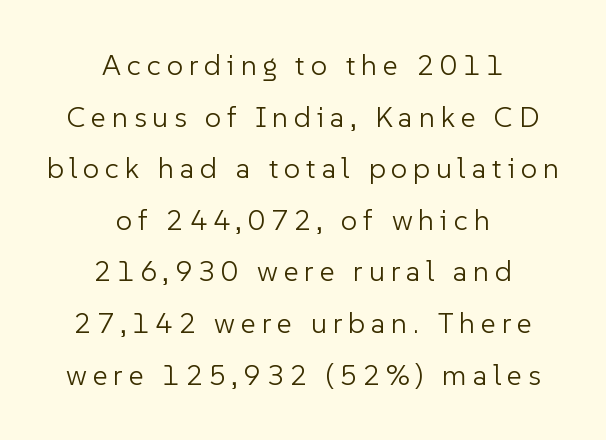
The cut favours lightness, reaching ordinary text weight at its darkest. Is there any slant? The stems are plumb. Substantial extra tracking has been applied to these lines. Is this a fixed-width face? No — the glyphs have proportional, varying widths. The designer went with a sans here, leaving each stem footless. Each row of text sits above clean, open space.
